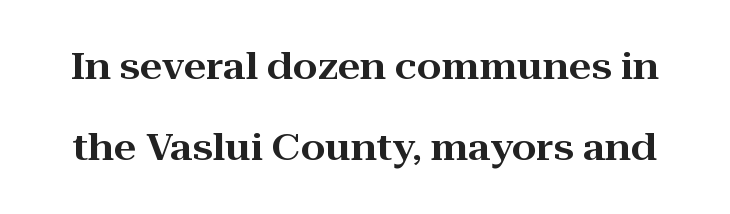
Q: Is the text italic (slanted)? A: No, it is upright.
Q: Is the typeface a serif or a sans-serif typeface? A: Serif.
Q: Is the text underlined? A: No.
Q: Is the spacing between letters normal or unusually wide? A: Normal.
Q: Is the spacing between lines tight, normal or loose? A: Loose.
Q: Width (condensed, normal, or wide)? A: Wide.
Q: Stroke contrast? A: High.
Q: x-height? A: Medium.
Q: Monospaced? A: No.
